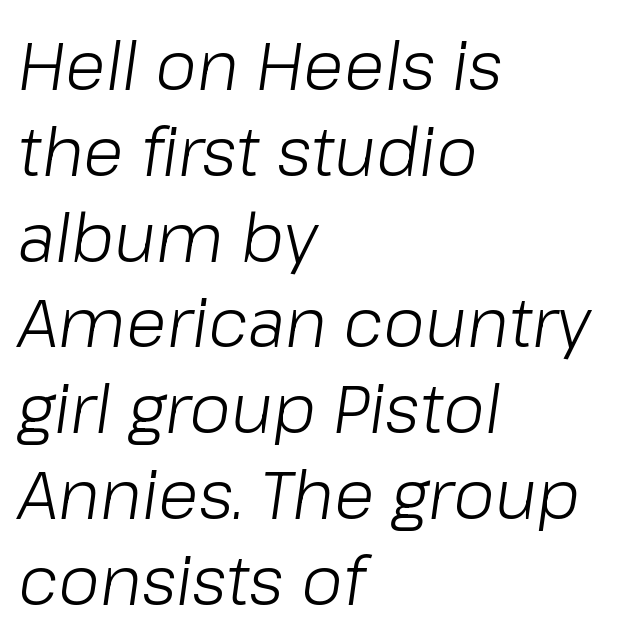
Think of a printed novel: that variable character pitch is what you see here. Is the letter spacing exaggerated? No — it looks like the ordinary default. Left-aligned paragraph, ragged on the right. Rule under the text: the space is simply empty. The block of text has a typical density, with ordinary space between rows. Weight class: somewhere from thin through regular.
